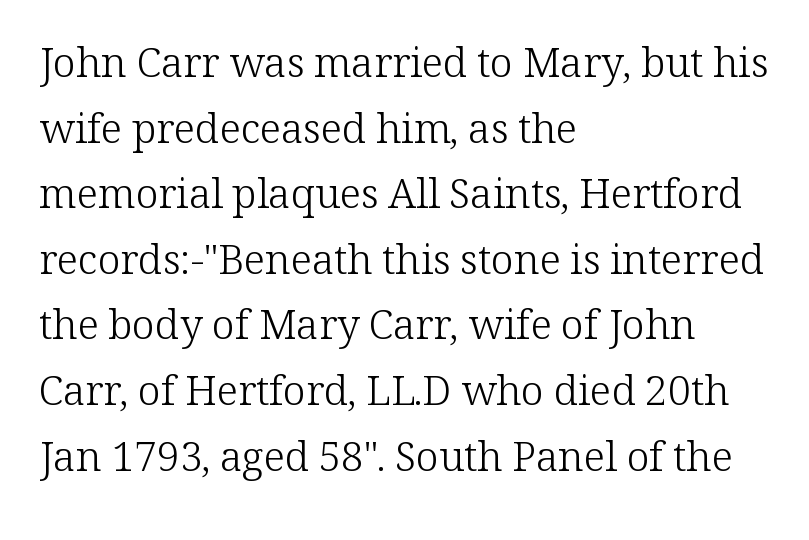
The image shows 41 px light serif type, upright; set left-aligned, normal line spacing (1.6x), normal letter spacing, not underlined; low stroke contrast and a medium x-height.
